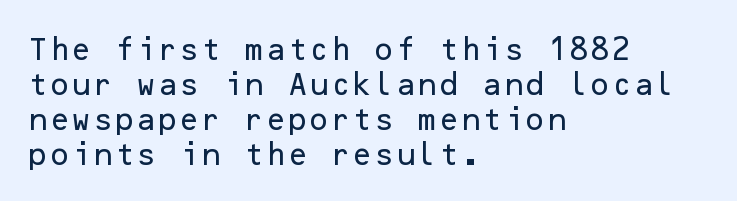
The image shows 25 px text type, upright; set left-aligned, normal line spacing (1.4x), normal letter spacing, not underlined.
